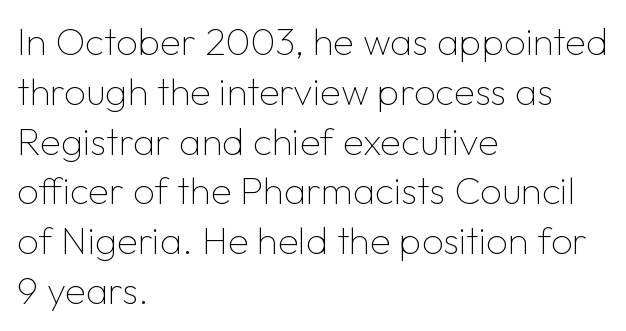
The image shows 38 px thin sans-serif type, upright; set left-aligned, normal line spacing (1.31x), normal letter spacing, not underlined; low stroke contrast and a medium x-height.
